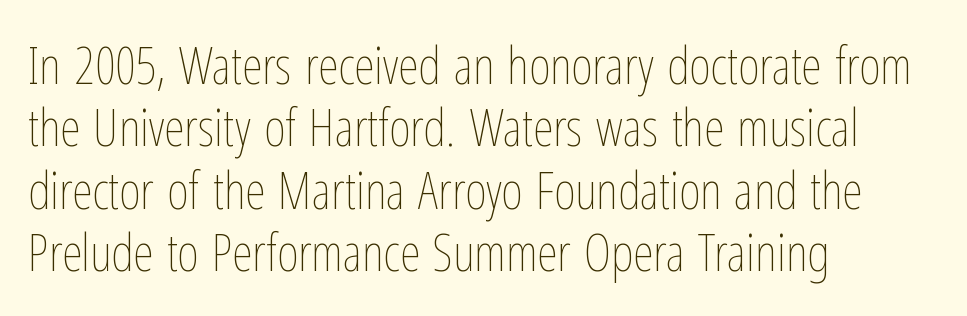
Q: Is the text bold? A: No.
Q: Is the text italic (slanted)? A: No, it is upright.
Q: Is the text underlined? A: No.
Q: How is the paragraph aligned? A: Left-aligned.
Q: Is the spacing between letters normal or unusually wide? A: Normal.
Q: Width (condensed, normal, or wide)? A: Condensed.
Q: Stroke contrast? A: Low.
Q: x-height? A: Medium.
Q: Monospaced? A: No.
